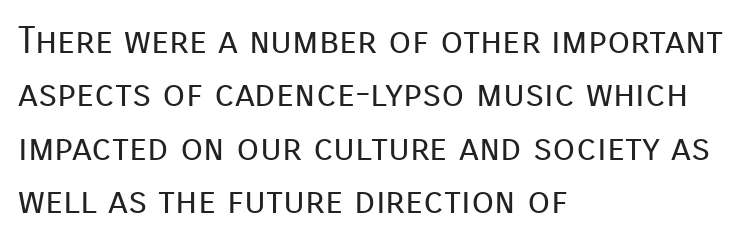
Q: Is the text bold? A: No.
Q: Is the text italic (slanted)? A: No, it is upright.
Q: Is the typeface a serif or a sans-serif typeface? A: Sans-serif.
Q: Is the text underlined? A: No.
Q: How is the paragraph aligned? A: Left-aligned.
Q: Is the spacing between letters normal or unusually wide? A: Normal.
Q: Is the spacing between lines tight, normal or loose? A: Normal.
Q: Width (condensed, normal, or wide)? A: Normal.
Q: Stroke contrast? A: Low.
Q: x-height? A: Medium.
Q: Monospaced? A: No.
